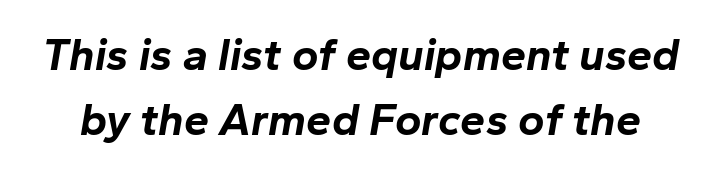
Check under the words: just untouched page. There is no visible air inserted between adjacent glyphs. The specimen reads as italic at a glance. Summary of weight: heavy, a full bold.
